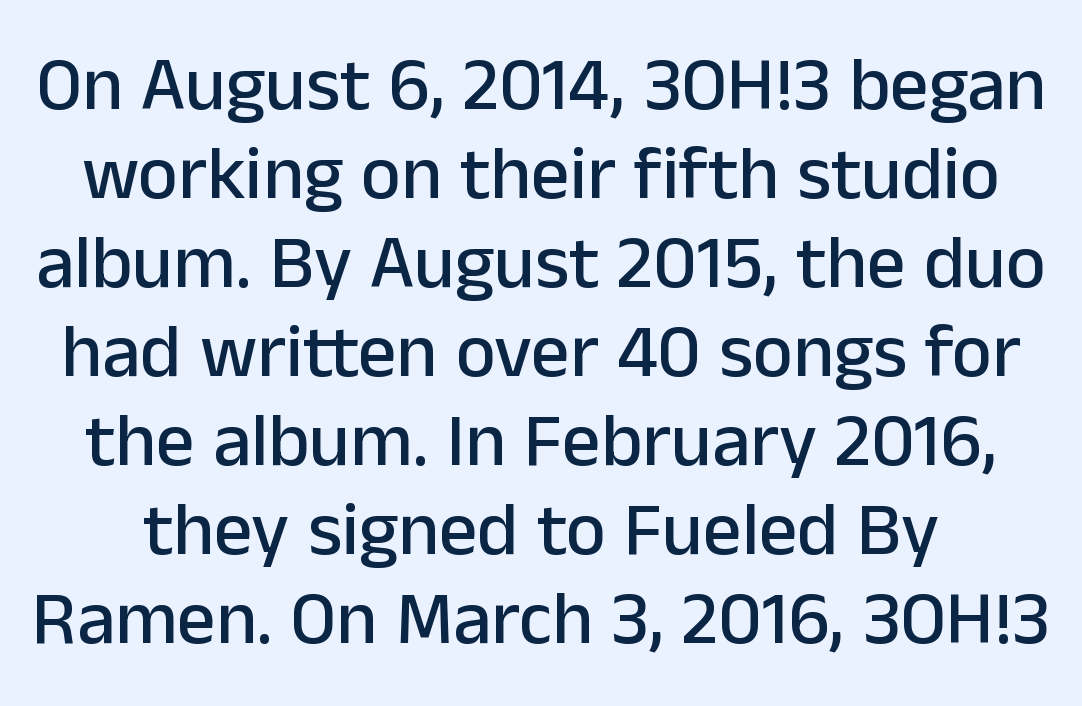
Q: Is the text italic (slanted)? A: No, it is upright.
Q: Is the typeface a serif or a sans-serif typeface? A: Sans-serif.
Q: Is the text underlined? A: No.
Q: Is the spacing between letters normal or unusually wide? A: Normal.
Q: Width (condensed, normal, or wide)? A: Normal.
Q: Stroke contrast? A: Low.
Q: x-height? A: Medium.
Q: Monospaced? A: No.
